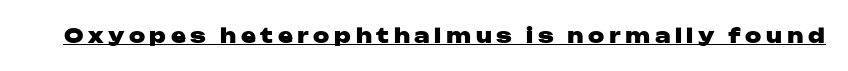
Q: Is the text bold? A: Yes.
Q: Is the text italic (slanted)? A: No, it is upright.
Q: Is the text underlined? A: Yes.
Q: Is the spacing between letters normal or unusually wide? A: Unusually wide.
